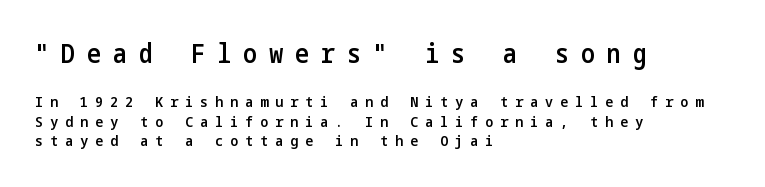
These lines are set flush left with a ragged right edge. This is the regular roman posture of the typeface. Top chunk: large. Bottom chunk: small. Glance below the letters and you will spot only blank space.
